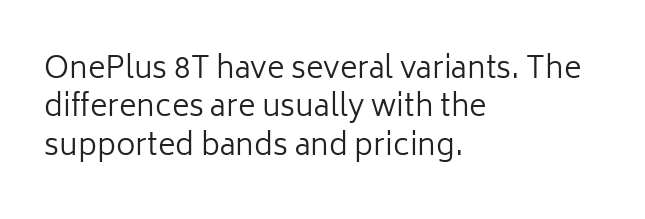
No extra tracking has been applied to these lines. This rendering features lettering with no underline. These lines were composed using upright roman letters. Normally led — the rows are evenly, conventionally spaced.
